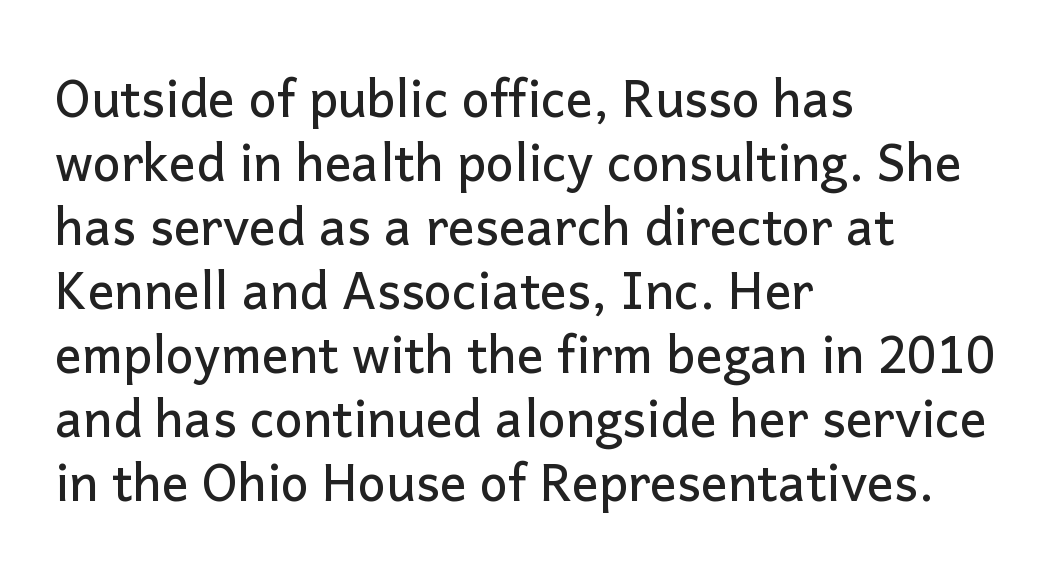
The axis of the letterforms is exactly vertical. One glance says typical: line gaps are just what's usual. Descender tails drop into unmarked territory. Characters follow at the spacing the type designer built in. In CSS terms this would be text-align: left. Spacing verdict: proportional, widths tailored to each character.
